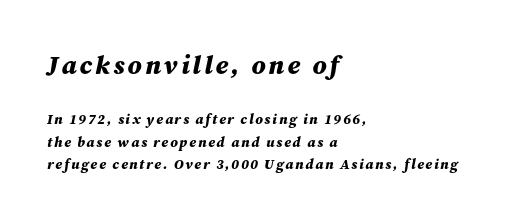
The rows are spaced the way most documents space them. Yep, that's italic — everything's leaning. The space directly below the letters is spotless. Left-aligned paragraph, ragged on the right. The upper block of text is set noticeably larger than the block beneath it.
